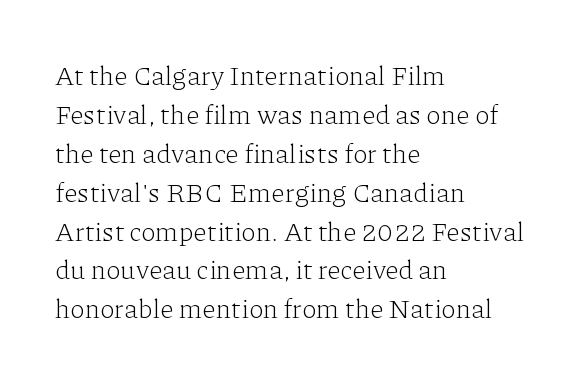
Nothing heavy about these letters — not bold at all. The block of text has a typical density, with ordinary space between rows. Posture: straight, roman, zero tilt. Quick note: underline off. The letterforms sit shoulder to shoulder at normal distance.
